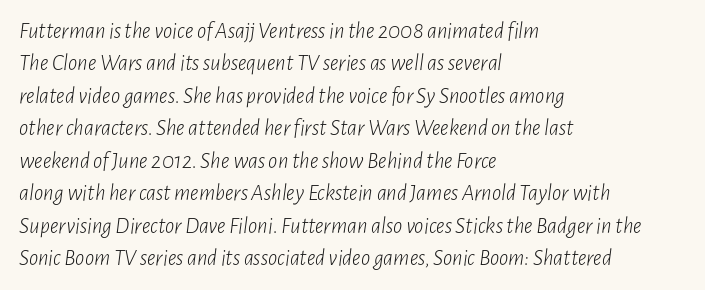
{"italic": "yes", "lean": "right", "slant_degrees": 7, "bold": "no", "underline": "no", "align": "left", "line_spacing": "normal", "line_spacing_ratio": 1.41, "letter_spacing": "normal", "letter_spacing_em": 0.0, "glyph_px": 23}
